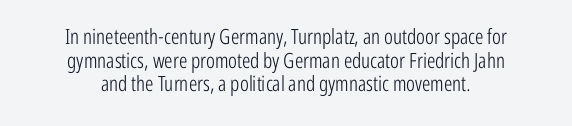
The image shows 21 px text type, upright; set centered, tight line spacing (1.13x), normal letter spacing, not underlined.
